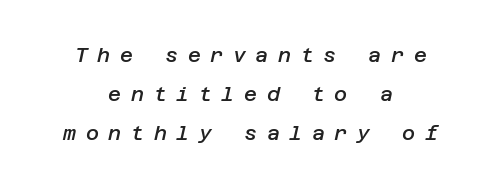
Q: Is the text bold? A: Semi-bold.
Q: Is the text italic (slanted)? A: Yes, it leans right by about 12 degrees.
Q: Is the text underlined? A: No.
Q: How is the paragraph aligned? A: Centered.
Q: Is the spacing between letters normal or unusually wide? A: Unusually wide.
Q: Is the spacing between lines tight, normal or loose? A: Loose.
